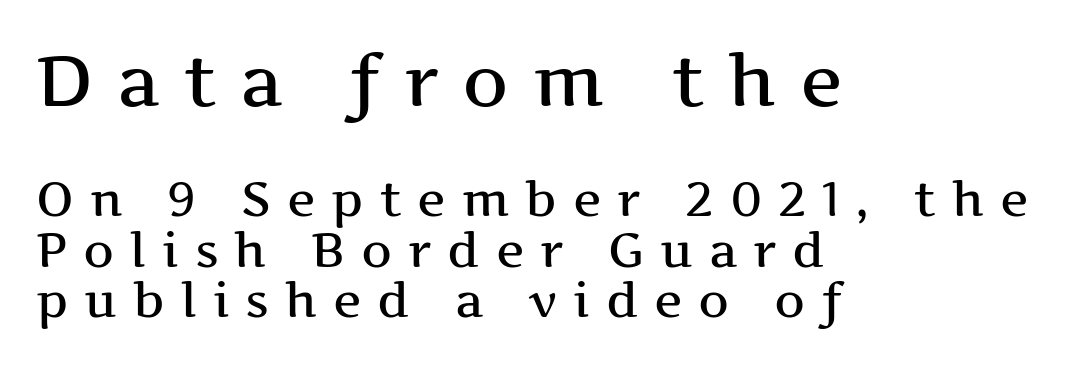
Is this a sans? No — the strokes have serifs. Type size steps down from the first block to the second. Interline gaps are noticeably narrow in this sample. You could not count columns in this text — the font is proportionally spaced. These lines have a slow, spaced-out rhythm from letter to letter.
